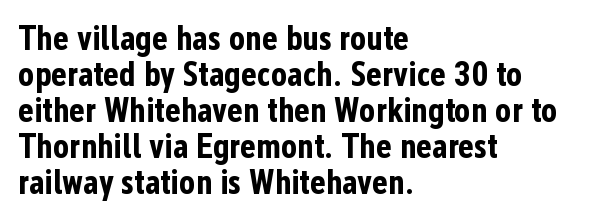
The image shows 34 px bold, condensed sans-serif type, upright; set left-aligned, tight line spacing (1.06x), normal letter spacing, not underlined; low stroke contrast and a medium x-height.
